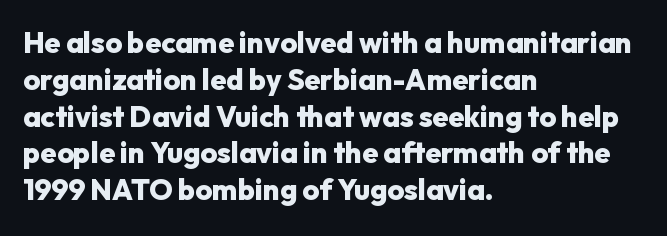
Q: Is the text bold? A: Yes.
Q: Is the text italic (slanted)? A: No, it is upright.
Q: Is the typeface a serif or a sans-serif typeface? A: Sans-serif.
Q: Is the text underlined? A: No.
Q: How is the paragraph aligned? A: Left-aligned.
Q: Is the spacing between letters normal or unusually wide? A: Normal.
Q: Is the spacing between lines tight, normal or loose? A: Normal.
Q: Width (condensed, normal, or wide)? A: Normal.
Q: Stroke contrast? A: Low.
Q: x-height? A: Medium.
Q: Monospaced? A: No.
